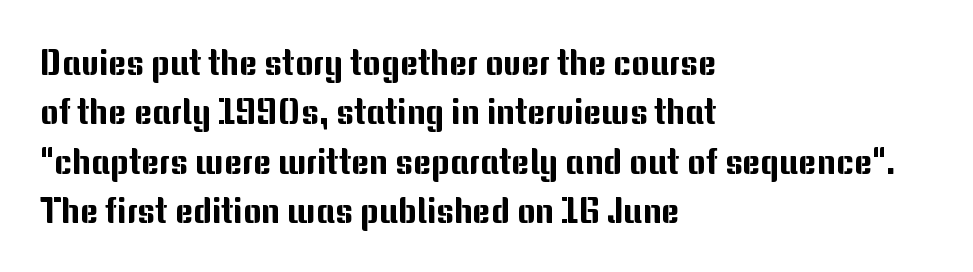
The image shows 35 px sans-serif type, upright; set left-aligned, normal line spacing (1.41x), normal letter spacing, not underlined; medium stroke contrast and a medium x-height.
